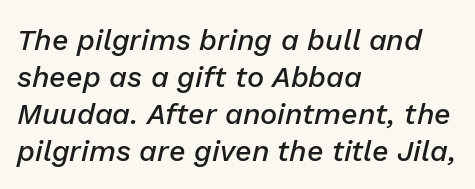
The image shows 29 px semibold type, italic (leaning right); set left-aligned, normal line spacing (1.28x), normal letter spacing, not underlined; low stroke contrast and a medium x-height.
